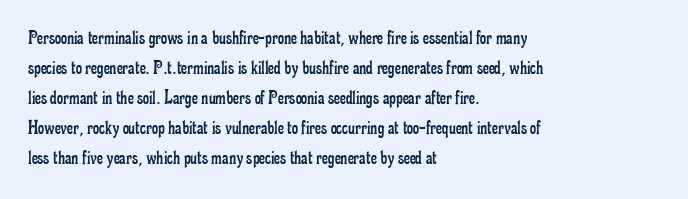
Q: Is the text bold? A: No.
Q: Is the text italic (slanted)? A: No, it is upright.
Q: Is the text underlined? A: No.
Q: How is the paragraph aligned? A: Left-aligned.
Q: Is the spacing between letters normal or unusually wide? A: Normal.
Q: Is the spacing between lines tight, normal or loose? A: Normal.
